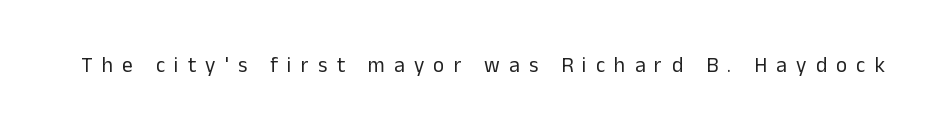
{"italic": "no", "bold": "no", "underline": "no", "letter_spacing": "wide", "letter_spacing_em": 0.44, "glyph_px": 21}
